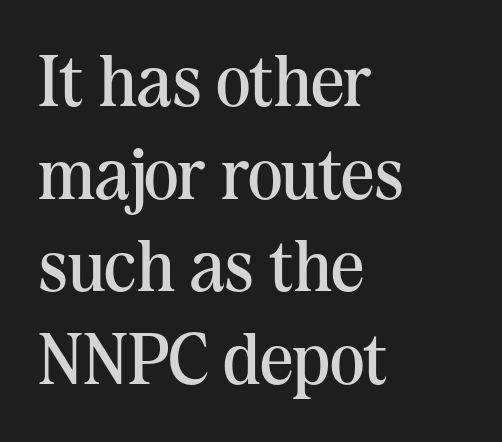
The image shows 73 px regular-weight serif type, upright; set left-aligned, normal line spacing (1.27x), normal letter spacing, not underlined; medium stroke contrast and a medium x-height.
